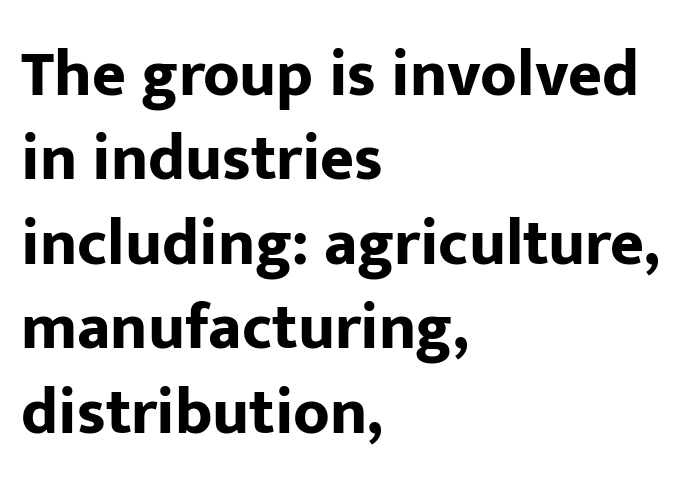
The image shows 65 px bold sans-serif type, upright; set left-aligned, normal line spacing (1.3x), normal letter spacing, not underlined; low stroke contrast and a medium x-height.
